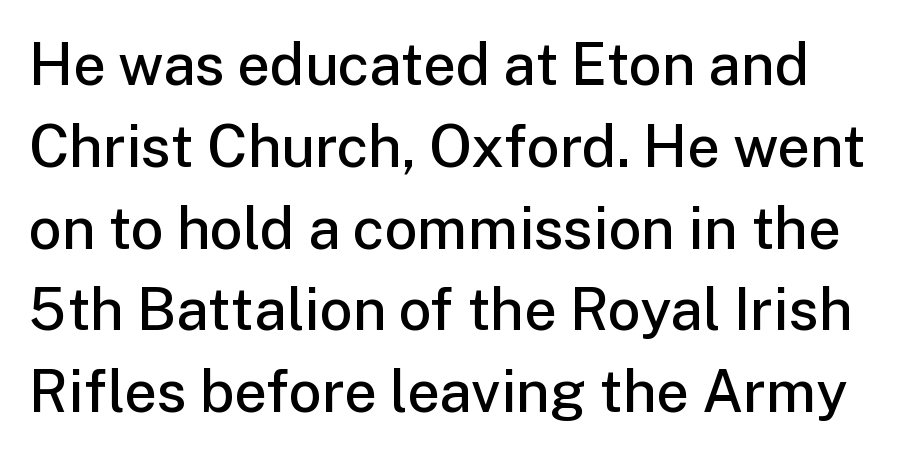
The face used here is a sans, in the tradition of grotesques and geometrics. Designer's note — italics off, roman on. Stroke thickness is moderately raised; the sample reads as semibold. Each word holds together tightly as a unit, with standard inter-letter gaps. This rendering features lettering with no underline.
